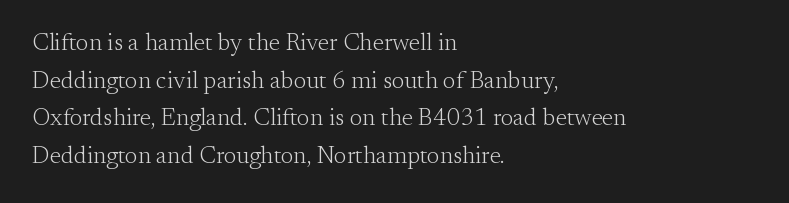
Q: Is the text bold? A: No.
Q: Is the text italic (slanted)? A: No, it is upright.
Q: Is the text underlined? A: No.
Q: How is the paragraph aligned? A: Left-aligned.
Q: Is the spacing between letters normal or unusually wide? A: Normal.
Q: Is the spacing between lines tight, normal or loose? A: Normal.
